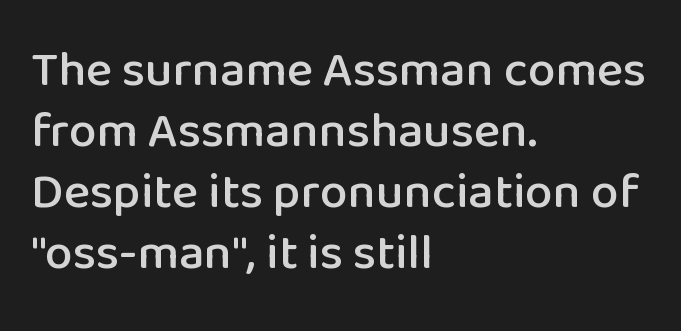
The image shows 50 px sans-serif type, upright; set left-aligned, line spacing 1.22x, normal letter spacing, not underlined; low stroke contrast and a medium x-height.
